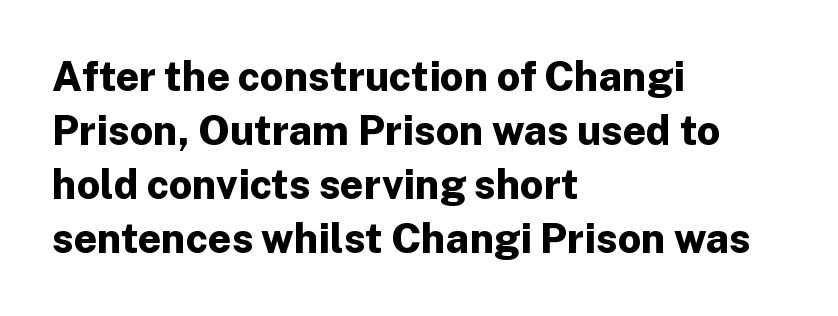
Q: Is the text bold? A: Yes.
Q: Is the text italic (slanted)? A: No, it is upright.
Q: Is the typeface a serif or a sans-serif typeface? A: Sans-serif.
Q: Is the text underlined? A: No.
Q: How is the paragraph aligned? A: Left-aligned.
Q: Is the spacing between letters normal or unusually wide? A: Normal.
Q: Is the spacing between lines tight, normal or loose? A: Normal.
Q: Width (condensed, normal, or wide)? A: Normal.
Q: Stroke contrast? A: Low.
Q: x-height? A: Medium.
Q: Monospaced? A: No.
